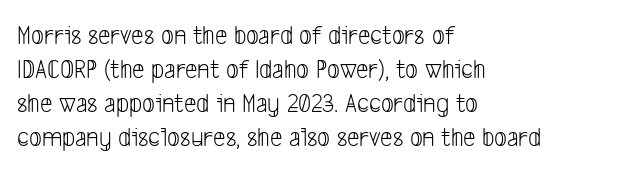
Q: Is the text bold? A: No.
Q: Is the typeface a serif or a sans-serif typeface? A: Sans-serif.
Q: Is the text underlined? A: No.
Q: How is the paragraph aligned? A: Left-aligned.
Q: Is the spacing between letters normal or unusually wide? A: Normal.
Q: Width (condensed, normal, or wide)? A: Condensed.
Q: Stroke contrast? A: Low.
Q: x-height? A: Medium.
Q: Monospaced? A: No.
